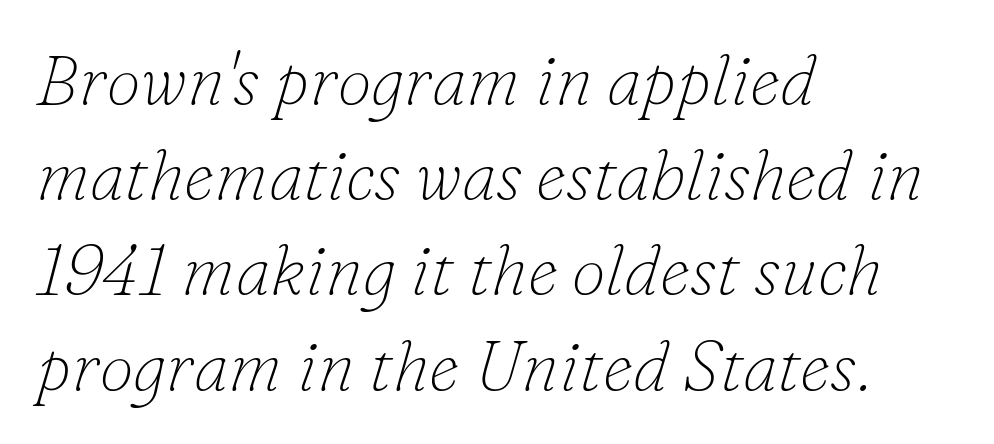
Lines of text with bare space underneath. Do the characters align in a grid? No, the font is proportional. The face used here is seriffed, in the tradition of book romans. Heaviness? Minimal to ordinary, like unemphasized prose.
